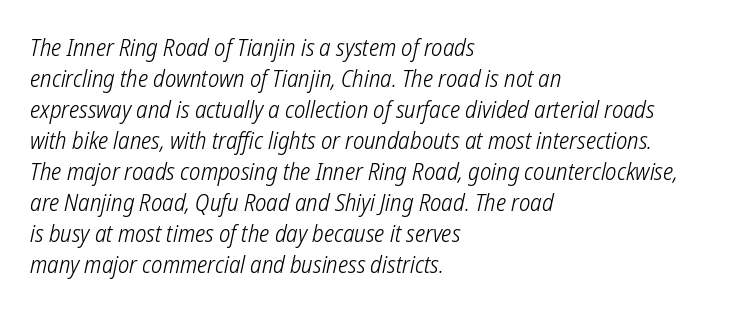
The image shows 24 px text type; set left-aligned, normal line spacing (1.29x), normal letter spacing, not underlined.
